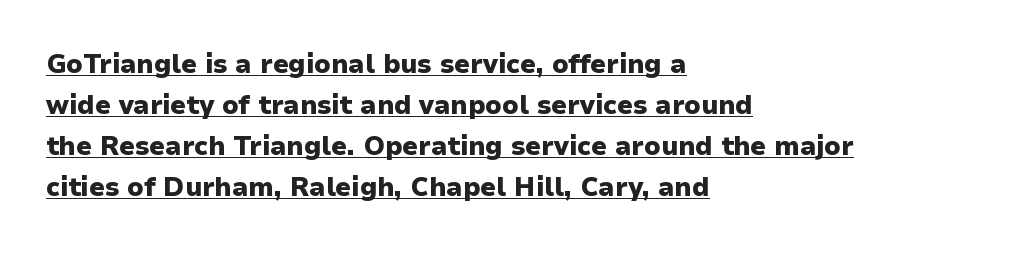
{"italic": "no", "bold": "yes", "underline": "yes", "align": "left", "line_spacing": "normal", "line_spacing_ratio": 1.58, "letter_spacing": "normal", "letter_spacing_em": 0.0, "glyph_px": 26}
